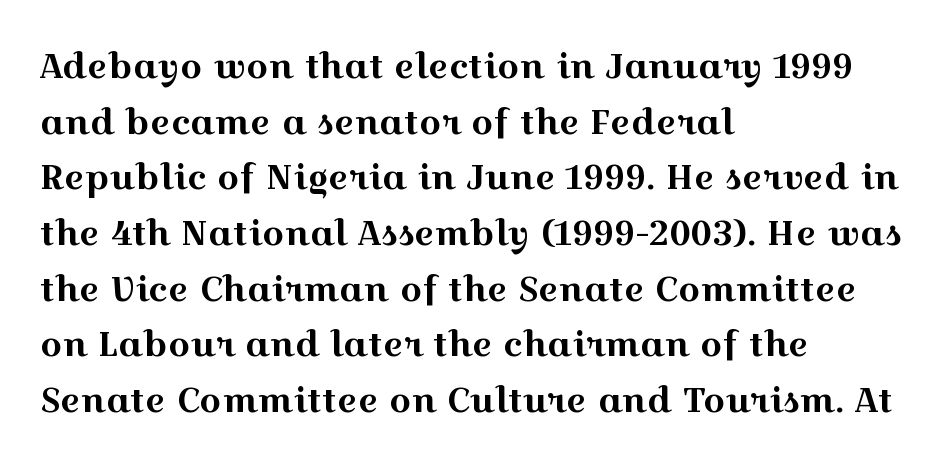
The image shows 35 px wide serif type, upright; set left-aligned, normal line spacing (1.59x), normal letter spacing, not underlined; a medium x-height.
